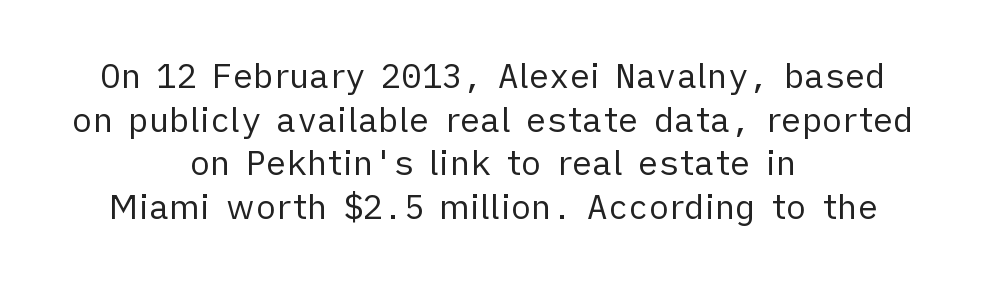
The image shows 34 px regular-weight sans-serif type, upright; set centered, normal line spacing (1.28x), normal letter spacing, not underlined; low stroke contrast and a medium x-height.
